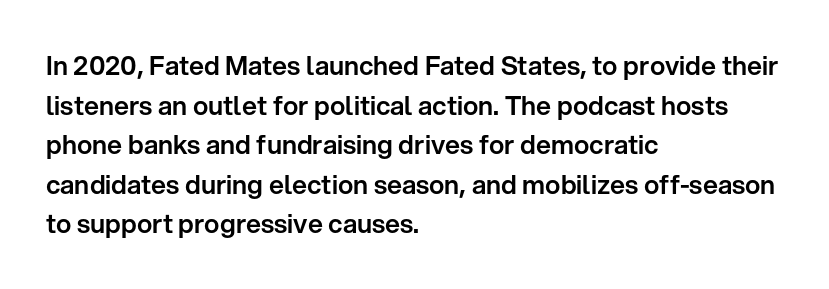
Q: Is the text italic (slanted)? A: No, it is upright.
Q: Is the text underlined? A: No.
Q: How is the paragraph aligned? A: Left-aligned.
Q: Is the spacing between letters normal or unusually wide? A: Normal.
Q: Is the spacing between lines tight, normal or loose? A: Normal.
